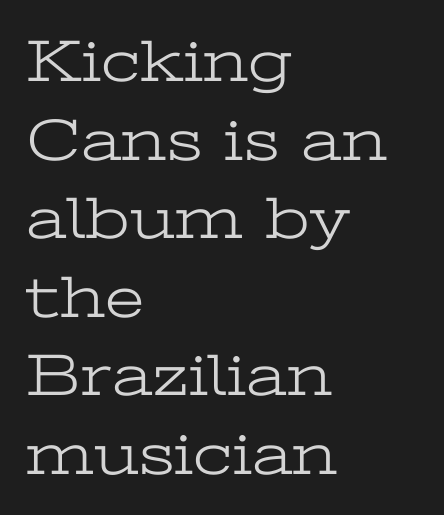
Caption: multi-line text, flush left, ragged right. The letters advance in unequal steps, a hallmark of proportional type. Stems and bowls with no extra thickness — not bold. Quick note: interline space is typical. Tall strokes in this sample are plumb rather than angled.
